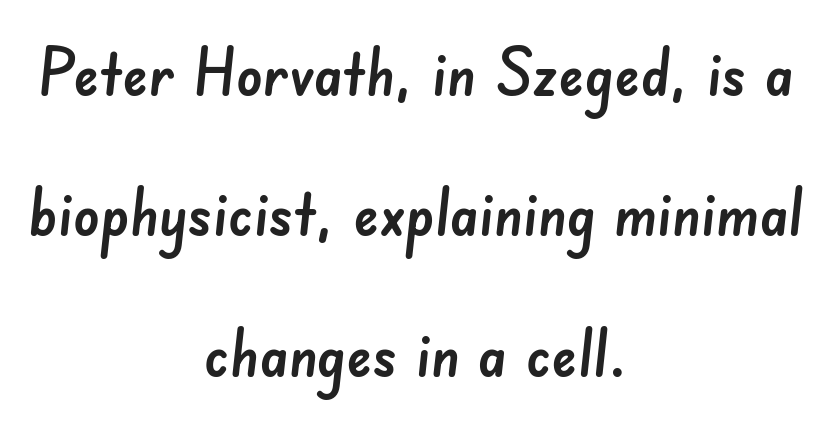
A typesetter would label this face a sans. You could not count columns in this text — the font is proportionally spaced. No extra tracking has been applied to these lines. In CSS terms this would be text-align: center. Unmarked baselines from the first word to the last. If you measured baseline to baseline, you'd find a long distance.
